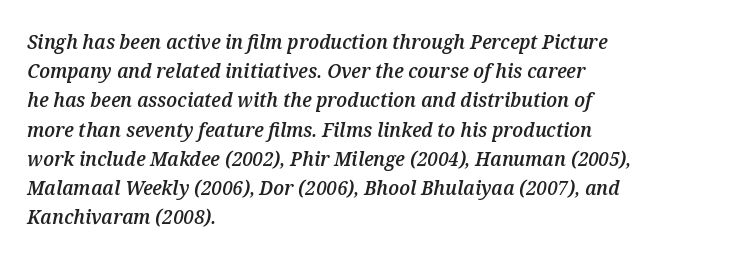
{"italic": "yes", "lean": "right", "slant_degrees": 12, "bold": "semi", "underline": "no", "align": "left", "line_spacing": "normal", "line_spacing_ratio": 1.46, "letter_spacing": "normal", "letter_spacing_em": 0.0, "glyph_px": 20}
